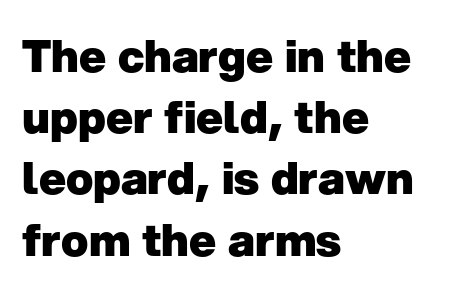
{"serif": "no", "italic": "no", "bold": "yes", "weight": "heavy", "width": "normal", "stroke_contrast": "low", "x_height": "medium", "monospaced": "no", "underline": "no", "align": "left", "line_spacing": "normal", "line_spacing_ratio": 1.36, "letter_spacing": "normal", "letter_spacing_em": 0.0, "glyph_px": 45}
